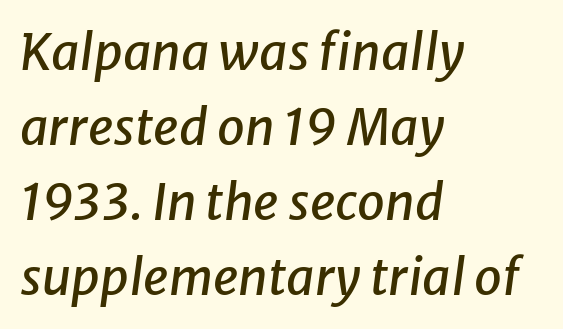
The image shows 50 px text type, italic (leaning right); set left-aligned, normal line spacing (1.5x), normal letter spacing, not underlined; low stroke contrast and a medium x-height.
